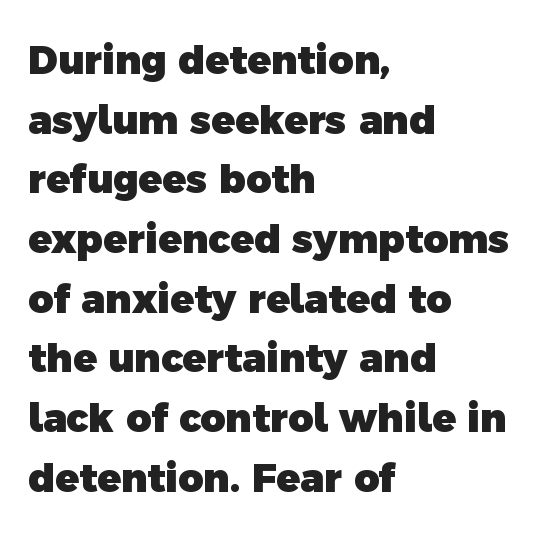
The image shows 39 px heavy sans-serif type; set left-aligned, normal line spacing (1.53x), normal letter spacing, not underlined; a medium x-height.
